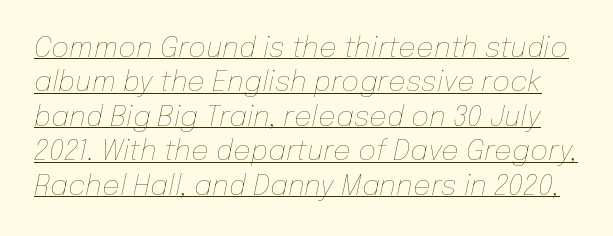
Q: Is the text bold? A: No.
Q: Is the text italic (slanted)? A: Yes, it leans right by about 12 degrees.
Q: Is the text underlined? A: Yes.
Q: Is the spacing between letters normal or unusually wide? A: Normal.
Q: Width (condensed, normal, or wide)? A: Normal.
Q: Stroke contrast? A: Low.
Q: x-height? A: Medium.
Q: Monospaced? A: No.
